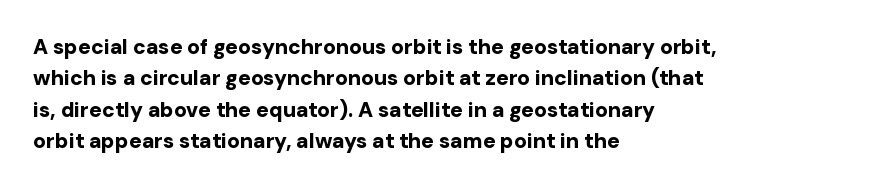
Q: Is the text bold? A: Yes.
Q: Is the text italic (slanted)? A: No, it is upright.
Q: Is the text underlined? A: No.
Q: How is the paragraph aligned? A: Left-aligned.
Q: Is the spacing between letters normal or unusually wide? A: Normal.
Q: Is the spacing between lines tight, normal or loose? A: Normal.
